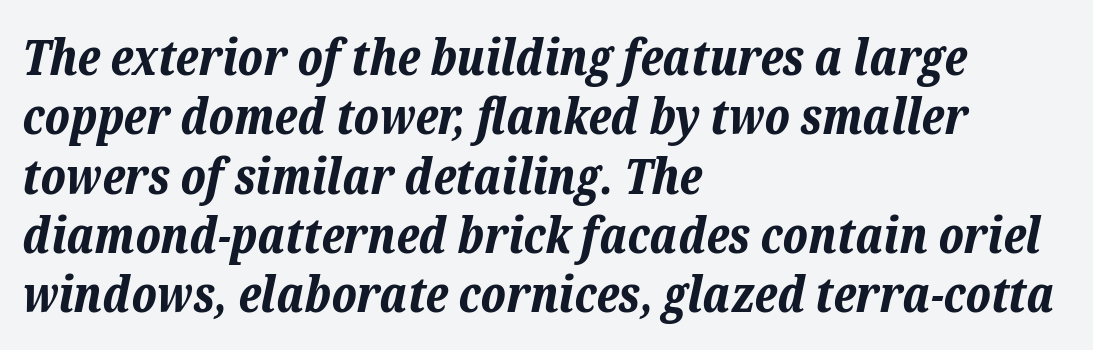
The image shows 49 px bold type, italic (leaning right); set left-aligned, line spacing 1.21x, normal letter spacing, not underlined; low stroke contrast and a medium x-height.
